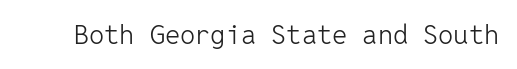
{"italic": "no", "bold": "no", "underline": "no", "letter_spacing": "normal", "letter_spacing_em": 0.0, "glyph_px": 27}
